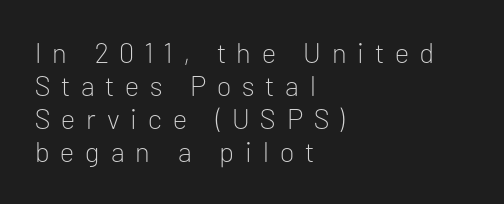
Q: Is the text bold? A: No.
Q: Is the text italic (slanted)? A: No, it is upright.
Q: Is the typeface a serif or a sans-serif typeface? A: Sans-serif.
Q: Is the text underlined? A: No.
Q: How is the paragraph aligned? A: Left-aligned.
Q: Is the spacing between letters normal or unusually wide? A: Unusually wide.
Q: Width (condensed, normal, or wide)? A: Normal.
Q: Stroke contrast? A: Low.
Q: x-height? A: Medium.
Q: Monospaced? A: No.
